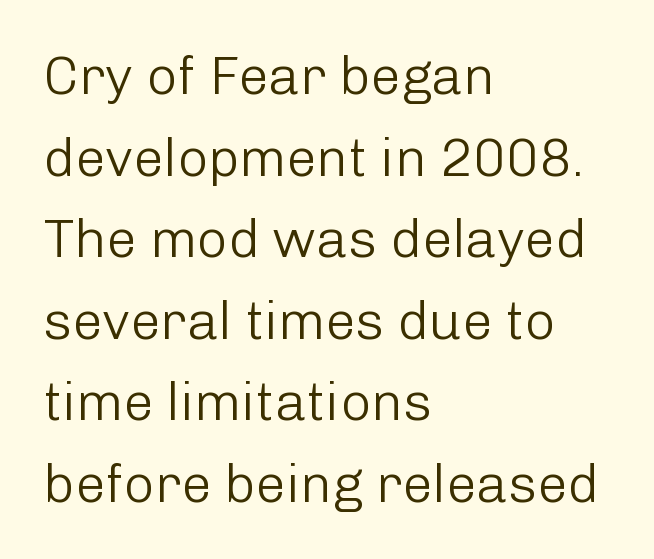
{"serif": "no", "italic": "no", "bold": "no", "weight": "light", "width": "normal", "stroke_contrast": "low", "x_height": "medium", "monospaced": "no", "underline": "no", "align": "left", "line_spacing": "normal", "line_spacing_ratio": 1.51, "letter_spacing": "normal", "letter_spacing_em": 0.0, "glyph_px": 54}
